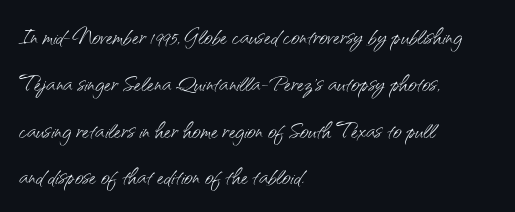
Letters rest on an invisible, unmarked baseline. Each new line begins a customary step beneath the previous one. The paragraph shown leans on its left margin.
